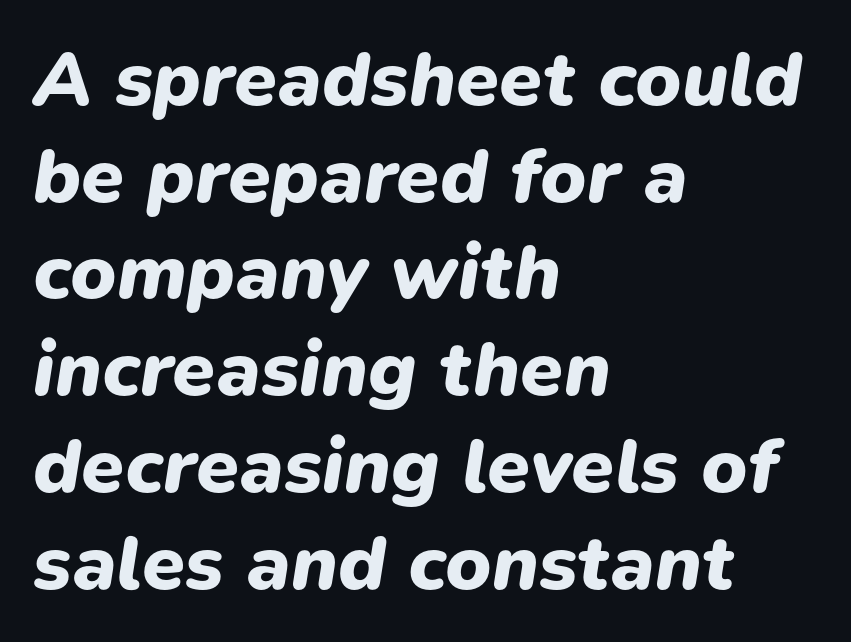
Q: Is the text bold? A: Yes.
Q: Is the text italic (slanted)? A: Yes, it leans right by about 9 degrees.
Q: Is the text underlined? A: No.
Q: How is the paragraph aligned? A: Left-aligned.
Q: Is the spacing between letters normal or unusually wide? A: Normal.
Q: Width (condensed, normal, or wide)? A: Normal.
Q: Stroke contrast? A: Low.
Q: x-height? A: Medium.
Q: Monospaced? A: No.
